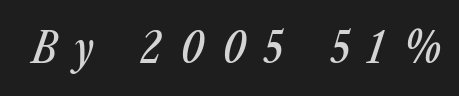
The specimen omits any rule beneath the text block's lines. Words appear elongated and porous because spacing is wide. Would a proofreader flag this as italicized? Yes. Do the characters align in a grid? No, the font is proportional.
